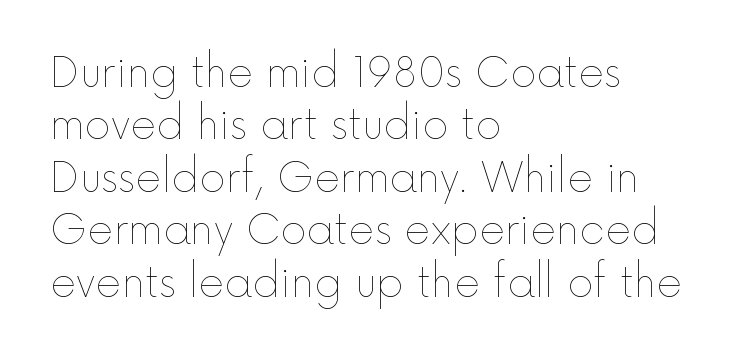
The image shows 40 px thin type, upright; set left-aligned, normal line spacing (1.31x), normal letter spacing, not underlined; a medium x-height.
